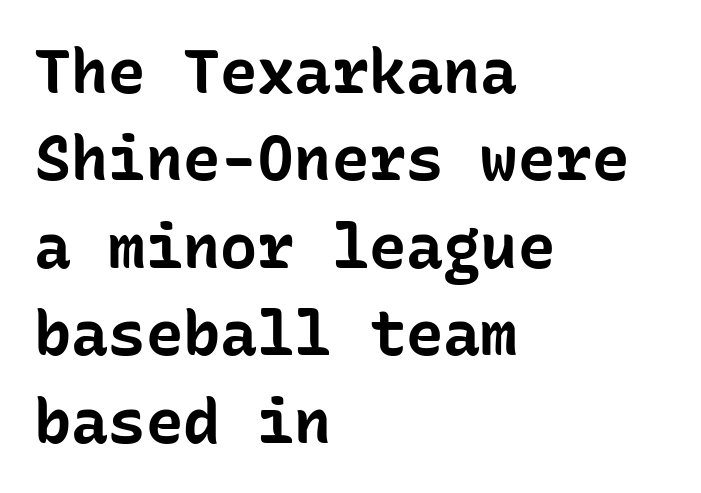
The lines sit at an ordinary, default distance from one another. Characters remain perfectly vertical along every line. Think of a typewriter: that constant character pitch is what you see here. Serif or sans? Sans — the stroke terminals are bare.
